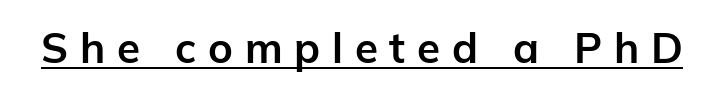
The image shows 42 px bold sans-serif type, upright; set unusually wide letter spacing (+0.28 em), underlined; low stroke contrast and a medium x-height.
